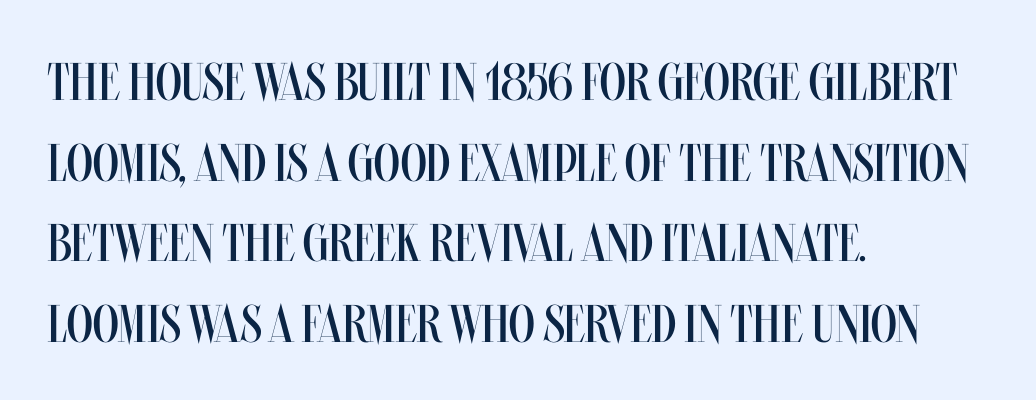
Character widths vary here, with narrow letters taking less room than wide ones. The letters look calm and open, with moderate or lighter stems. Ascenders rise straight up at ninety degrees. The passage is arranged the way most books set body copy — flush left. The area under the type is left untouched.
